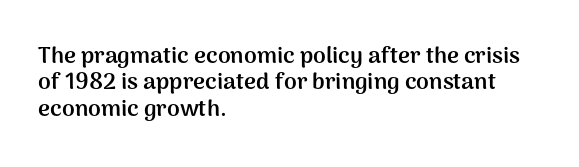
Check under the words: just untouched page. Does the lettering tilt? It doesn't — this is upright. The ragged edge is on the right, which tells us the setting is flush left. Notice how thick the strokes are: this is what a full bold looks like. What stands out about the letter spacing? Nothing — it is the standard amount.
